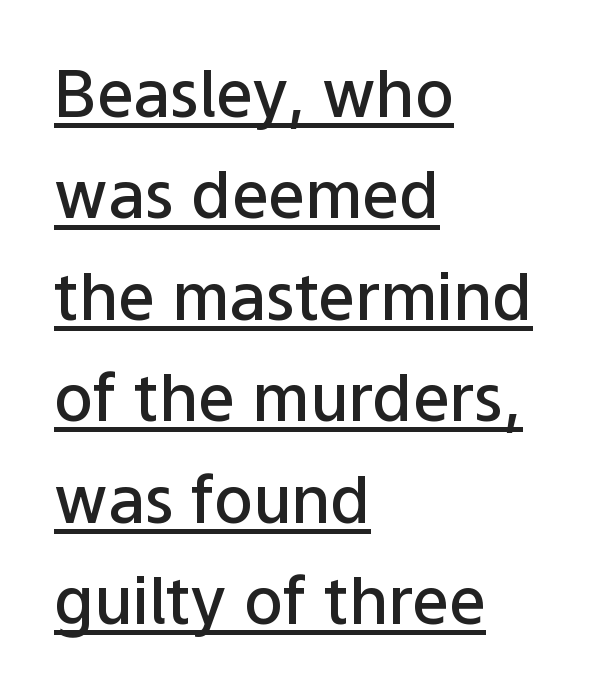
{"serif": "no", "italic": "no", "bold": "semi", "weight": "semibold", "width": "normal", "stroke_contrast": "low", "x_height": "medium", "monospaced": "no", "underline": "yes", "align": "left", "line_spacing": "normal", "line_spacing_ratio": 1.56, "letter_spacing": "normal", "letter_spacing_em": 0.0, "glyph_px": 65}
